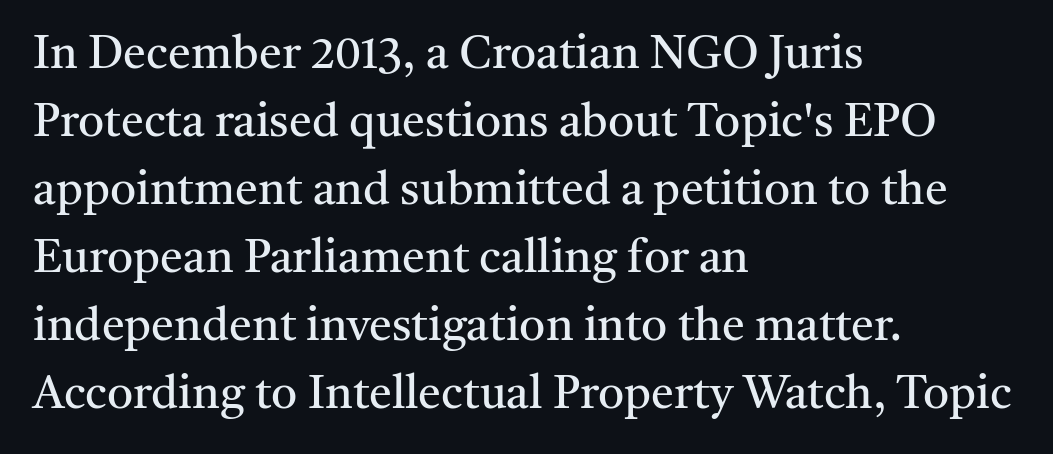
Visually the block forms a straight wall on the left and a jagged coastline on the right. If you measured baseline to baseline, you'd find a middling distance. The characters are drawn with everyday or finer stroke widths. Is there any slant? The stems are plumb. Here the glyphs are tracked normally, forming tight word shapes. This rendering employs a face with finishing strokes, i.e., a serif.
